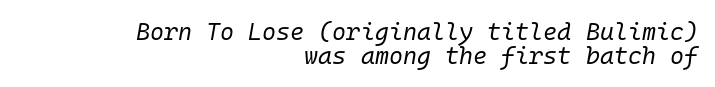
The image shows 24 px text type, italic (leaning right); set right-aligned, tight line spacing (0.98x), normal letter spacing, not underlined.
